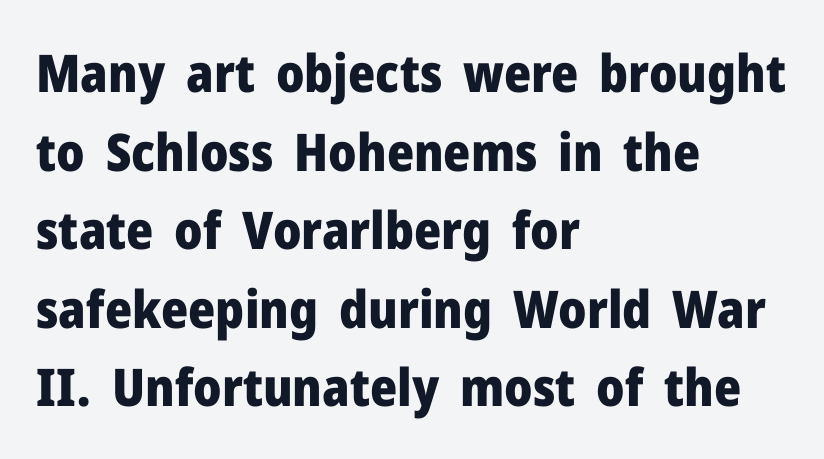
{"serif": "no", "italic": "no", "bold": "yes", "weight": "heavy", "width": "normal", "stroke_contrast": "low", "x_height": "medium", "monospaced": "no", "underline": "no", "align": "left", "line_spacing": "normal", "line_spacing_ratio": 1.51, "letter_spacing": "normal", "letter_spacing_em": 0.0, "glyph_px": 52}
